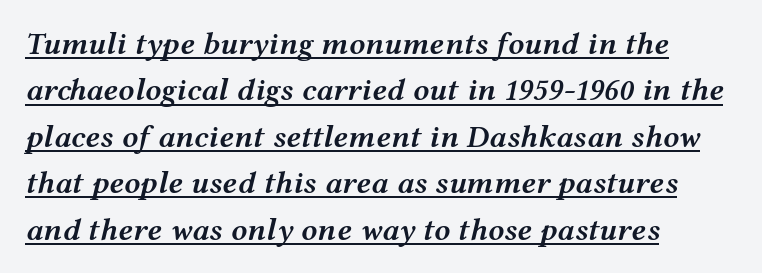
{"italic": "yes", "lean": "right", "slant_degrees": 12, "bold": "semi", "weight": "semibold", "width": "wide", "stroke_contrast": "medium", "x_height": "medium", "monospaced": "no", "underline": "yes", "align": "left", "line_spacing": "normal", "line_spacing_ratio": 1.45, "letter_spacing": "normal", "letter_spacing_em": 0.0, "glyph_px": 32}
